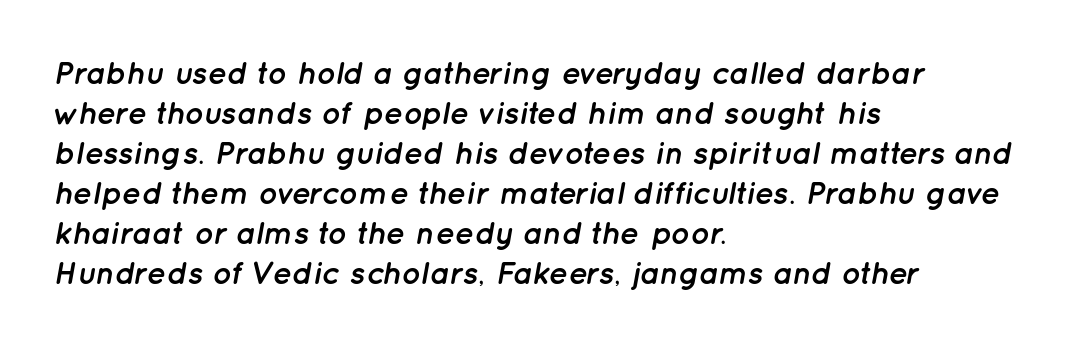
Look at the stroke-to-counter ratio: heavy, a bold. An italicized treatment has been applied to the whole sample. Casual observation: everything's shoved over to the left. Leading: standard.
